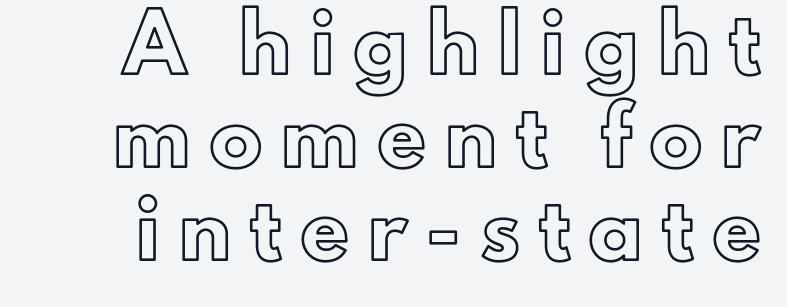
{"italic": "no", "width": "normal", "x_height": "small", "monospaced": "no", "underline": "no", "line_spacing_ratio": 1.79, "letter_spacing": "wide", "letter_spacing_em": 0.38, "glyph_px": 52}
